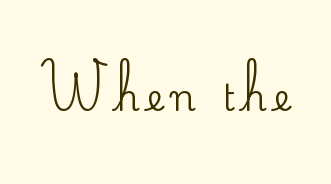
The image shows 36 px serif type, upright; set unusually wide letter spacing (+0.21 em), not underlined; medium stroke contrast and a small x-height.
